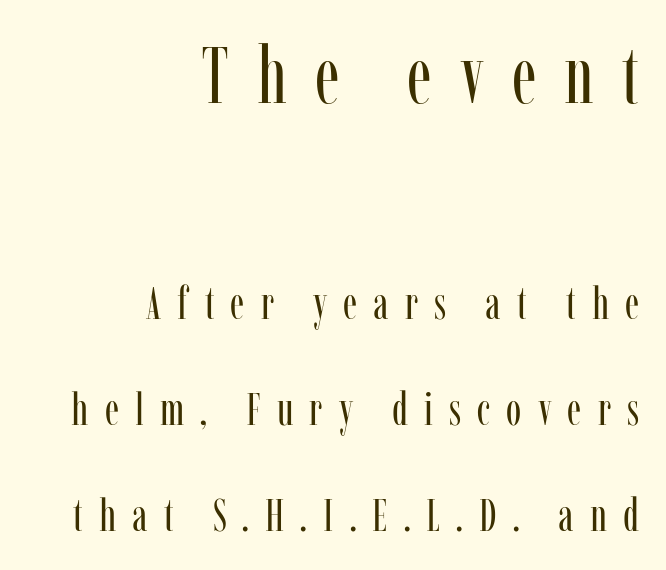
Is there much room between lines? Yes — plenty of vertical air separates them. Is the lower block the larger one? No — the upper block carries the bigger type. The tracking jumps out immediately: characters are airy and widely separated. These lines were composed using upright roman letters. A bare baseline throughout the passage. No extra ink here — the face is not bold.
